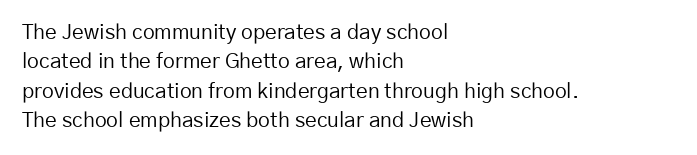
The image shows 21 px text type, upright; set left-aligned, normal line spacing (1.4x), normal letter spacing, not underlined.
